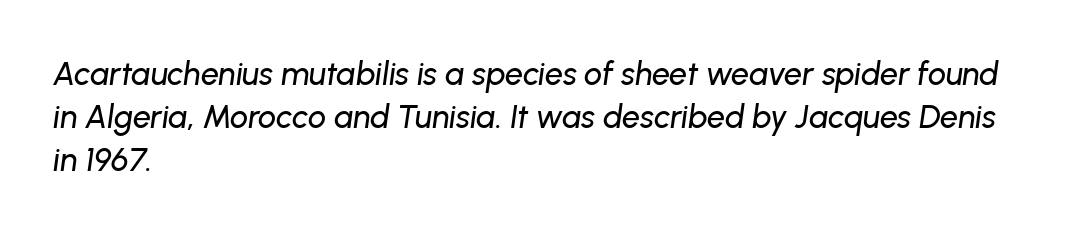
{"italic": "yes", "lean": "right", "slant_degrees": 8, "width": "normal", "stroke_contrast": "low", "x_height": "medium", "monospaced": "no", "underline": "no", "align": "left", "line_spacing": "normal", "line_spacing_ratio": 1.34, "letter_spacing": "normal", "letter_spacing_em": 0.0, "glyph_px": 32}
